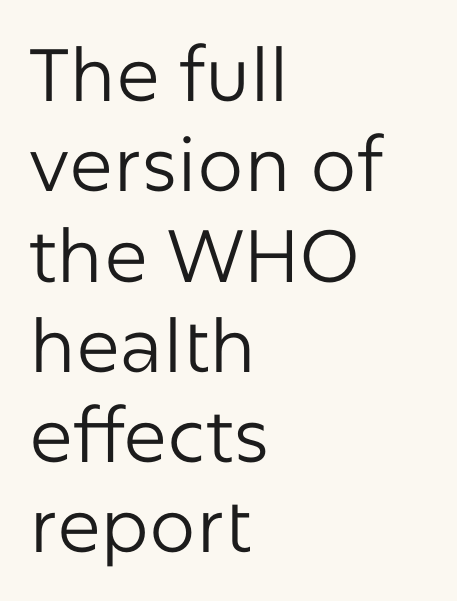
{"serif": "no", "italic": "no", "bold": "no", "weight": "regular", "width": "normal", "stroke_contrast": "low", "x_height": "medium", "monospaced": "no", "underline": "no", "align": "left", "line_spacing_ratio": 1.22, "letter_spacing": "normal", "letter_spacing_em": 0.0, "glyph_px": 74}
